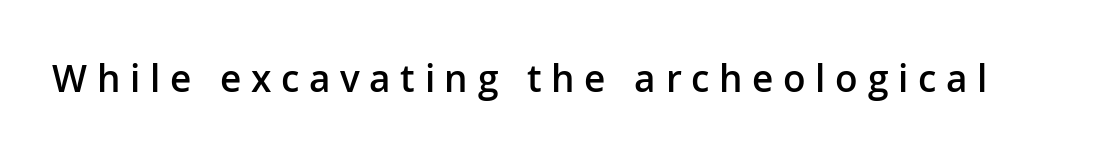
These lines were composed using upright roman letters. This is sans-serif lettering, the kind often seen on screens and signage. You could only call the tracking loose — the letters float apart. Bare-footed words on every line. Varying glyph widths throughout — classic text-font behaviour.
